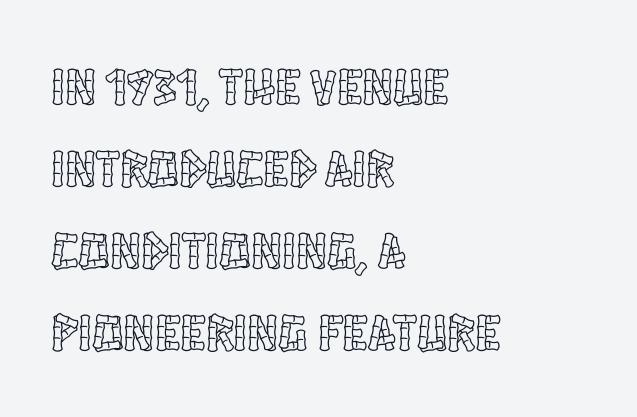
The image shows 52 px condensed type, upright; set left-aligned, normal line spacing (1.58x), normal letter spacing, not underlined; a large x-height.
